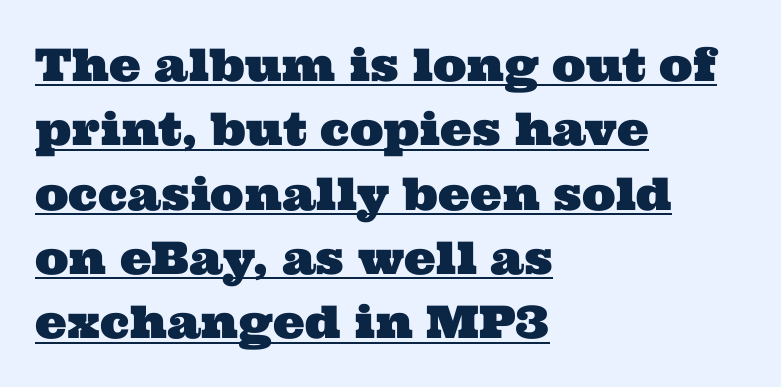
Inter-character spacing is left at the font's built-in metrics. Varying glyph widths throughout — classic text-font behaviour. The text block is weighted toward the left margin, trailing off unevenly rightward. If you measured baseline to baseline, you'd find a middling distance. The rendering uses the underline text-decoration. This rendering employs a face with finishing strokes, i.e., a serif.
